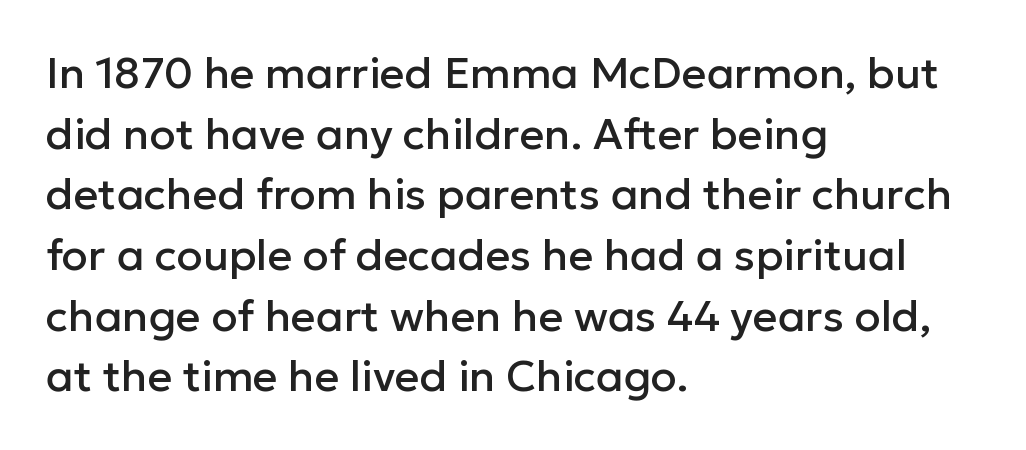
Looks like regular typesetting: each glyph gets only the width it needs. The specimen reads as upright at a glance. A sans-serif font was chosen for this passage. Teacher's note: observe the even left margin — that is flush-left alignment.
